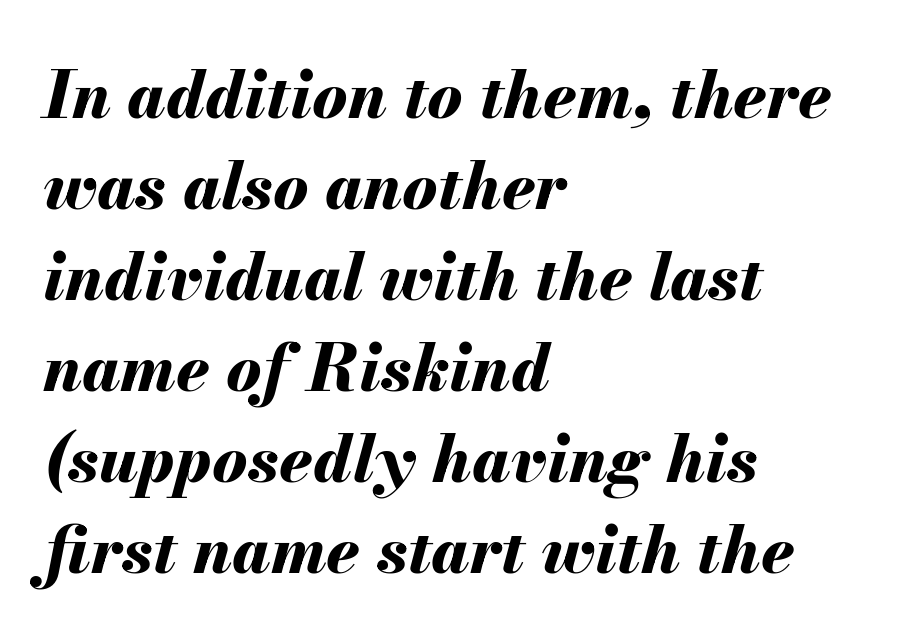
The image shows 66 px bold type, italic (leaning right); set left-aligned, normal line spacing (1.38x), normal letter spacing, not underlined; medium stroke contrast and a small x-height.
